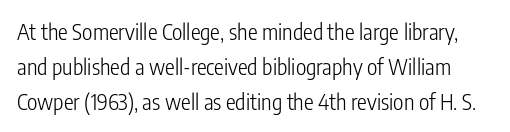
The image shows 22 px text type, upright; set normal line spacing (1.59x), normal letter spacing, not underlined.
